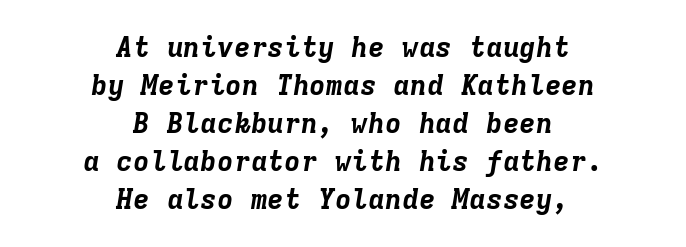
Q: Is the text bold? A: Yes.
Q: Is the text italic (slanted)? A: Yes, it leans right by about 9 degrees.
Q: Is the text underlined? A: No.
Q: How is the paragraph aligned? A: Centered.
Q: Is the spacing between letters normal or unusually wide? A: Normal.
Q: Is the spacing between lines tight, normal or loose? A: Normal.
Q: Width (condensed, normal, or wide)? A: Normal.
Q: Stroke contrast? A: Low.
Q: x-height? A: Medium.
Q: Monospaced? A: Yes.
